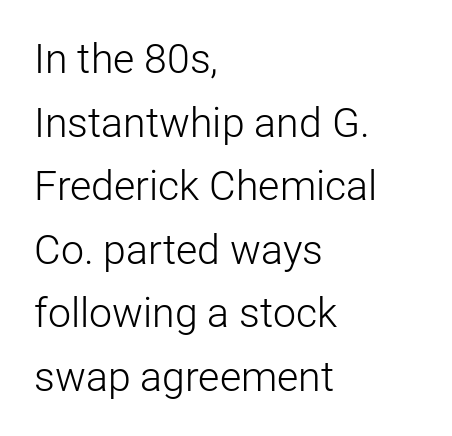
{"serif": "no", "italic": "no", "bold": "no", "weight": "light", "width": "normal", "stroke_contrast": "low", "x_height": "medium", "monospaced": "no", "underline": "no", "align": "left", "line_spacing": "normal", "line_spacing_ratio": 1.55, "letter_spacing": "normal", "letter_spacing_em": 0.0, "glyph_px": 41}
